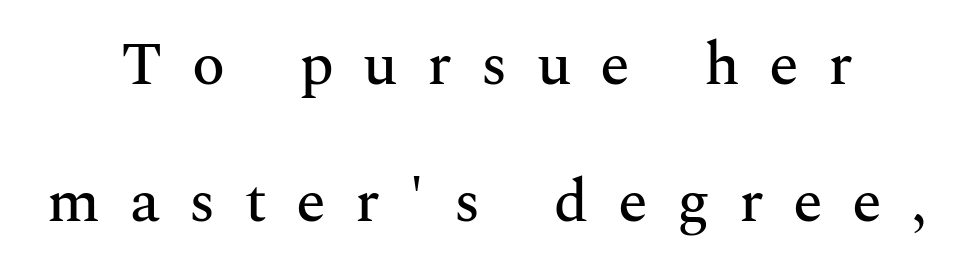
The image shows 61 px serif type, upright; set loose line spacing (2.25x), unusually wide letter spacing (+0.48 em), not underlined; medium stroke contrast and a medium x-height.
